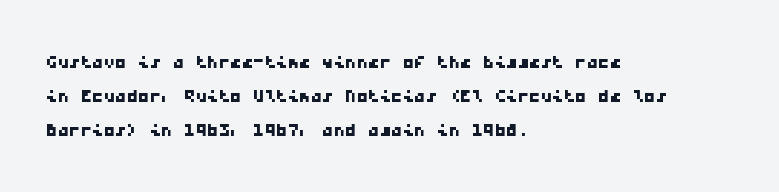
{"underline": "no", "align": "left", "line_spacing": "normal", "line_spacing_ratio": 1.47, "letter_spacing": "normal", "letter_spacing_em": 0.0, "glyph_px": 23}
